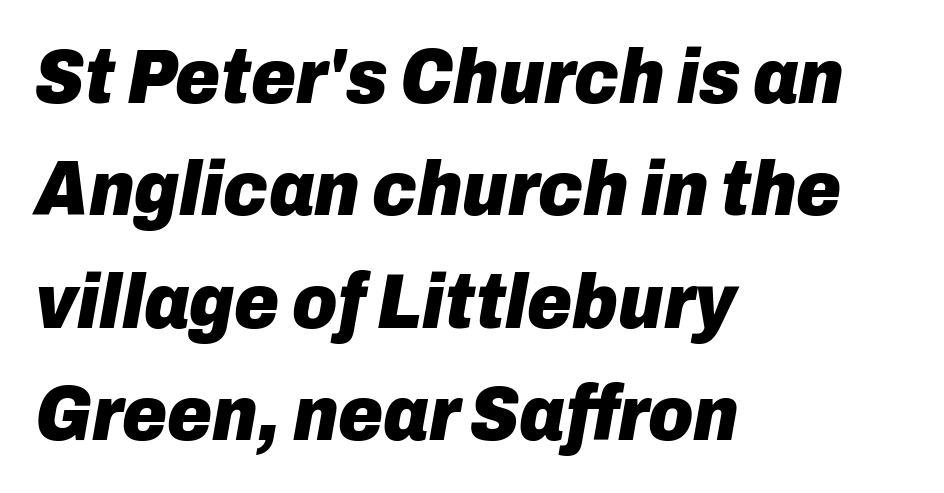
The image shows 77 px heavy type, italic (leaning right); set left-aligned, normal line spacing (1.46x), normal letter spacing, not underlined; low stroke contrast and a medium x-height.
